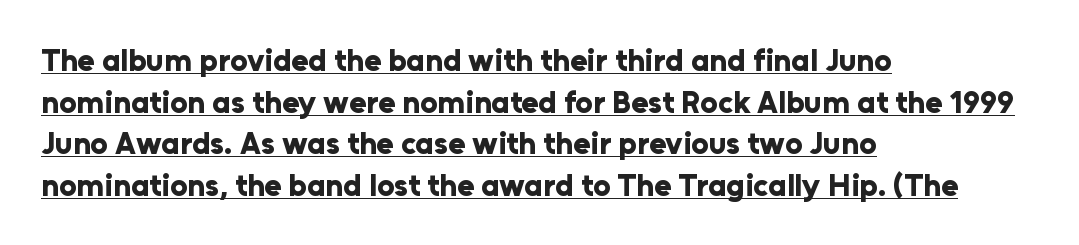
{"serif": "no", "italic": "no", "bold": "yes", "weight": "bold", "width": "normal", "stroke_contrast": "low", "x_height": "medium", "monospaced": "no", "underline": "yes", "align": "left", "line_spacing": "normal", "line_spacing_ratio": 1.34, "letter_spacing": "normal", "letter_spacing_em": 0.0, "glyph_px": 31}
